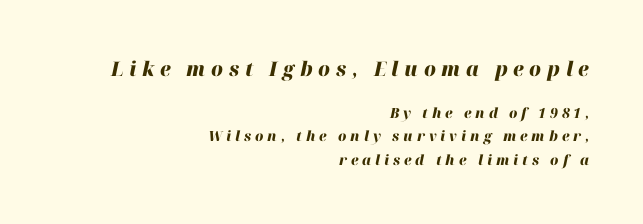
The block of text has a typical density, with ordinary space between rows. Layout note: lines flush right. On the weight axis this lands at bold, roughly 700. Between one letter and the next there's a generous, obvious gap.
